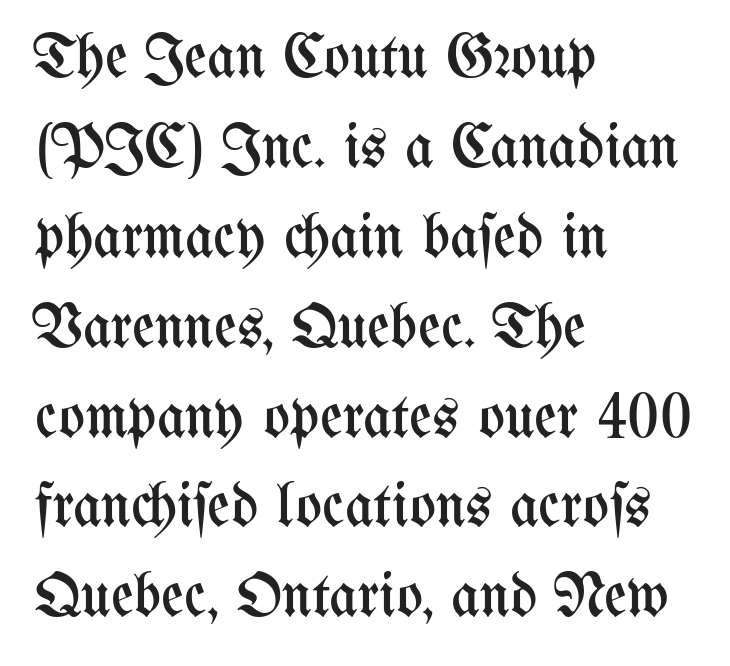
{"italic": "no", "bold": "no", "weight": "regular", "width": "condensed", "stroke_contrast": "medium", "x_height": "medium", "monospaced": "no", "underline": "no", "align": "left", "line_spacing": "normal", "line_spacing_ratio": 1.45, "letter_spacing": "normal", "letter_spacing_em": 0.0, "glyph_px": 62}
